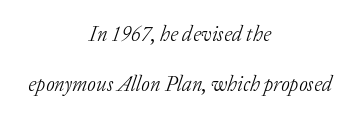
Compared with typical body copy, the letter spacing here is the same. Letters rest on an invisible, unmarked baseline. The whitespace from short lines is split evenly between both sides. It's the slanting kind of type. Does the leading feel generous? Absolutely, it's lavish.
